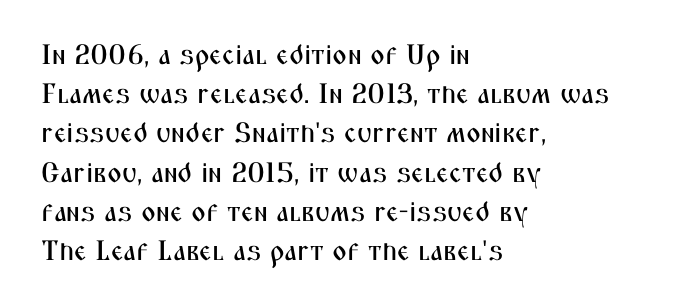
Grotesque or geometric, the face here clearly has no serifs. Horizontal bands of white between lines are of average thickness. A typesetter would mark this as roman, not italic. Proportional: the letters do not fall into vertical columns. Honestly, there is no underline to notice here at all.
